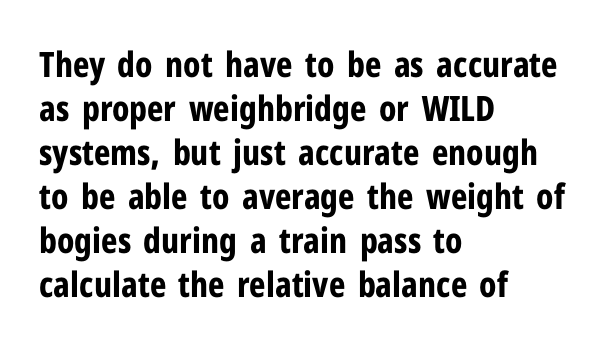
The image shows 35 px bold, condensed sans-serif type, upright; set left-aligned, normal line spacing (1.26x), normal letter spacing, not underlined; low stroke contrast and a medium x-height.
